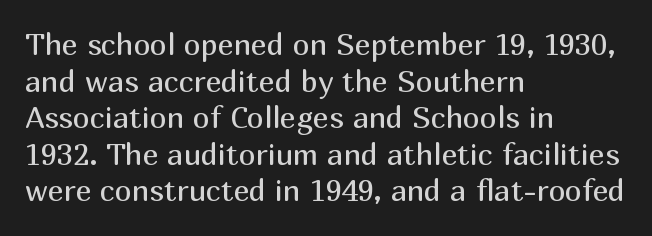
The image shows 30 px regular-weight sans-serif type, upright; set left-aligned, line spacing 1.22x, normal letter spacing, not underlined; medium stroke contrast and a medium x-height.
